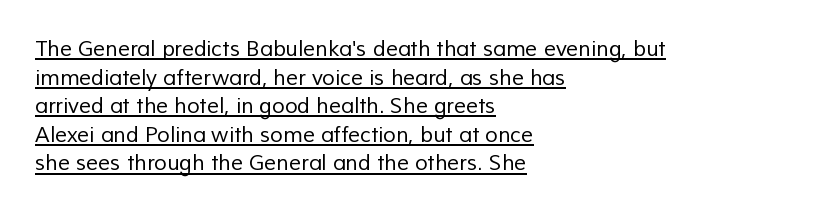
The image shows 21 px text type; set left-aligned, normal line spacing (1.36x), normal letter spacing, underlined.
